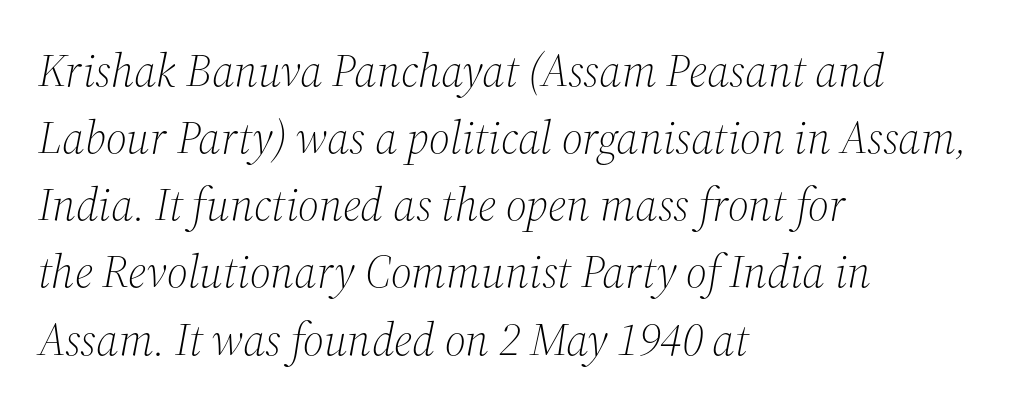
Q: Is the text bold? A: No.
Q: Is the text italic (slanted)? A: Yes, it leans right by about 12 degrees.
Q: Is the typeface a serif or a sans-serif typeface? A: Serif.
Q: Is the text underlined? A: No.
Q: How is the paragraph aligned? A: Left-aligned.
Q: Is the spacing between letters normal or unusually wide? A: Normal.
Q: Is the spacing between lines tight, normal or loose? A: Normal.
Q: Width (condensed, normal, or wide)? A: Normal.
Q: Stroke contrast? A: Medium.
Q: x-height? A: Medium.
Q: Monospaced? A: No.
